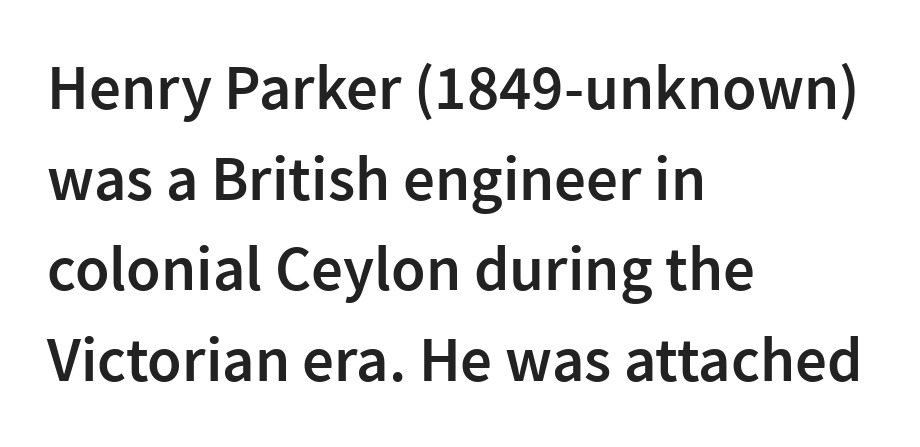
Q: Is the text bold? A: Semi-bold.
Q: Is the text italic (slanted)? A: No, it is upright.
Q: Is the typeface a serif or a sans-serif typeface? A: Sans-serif.
Q: Is the text underlined? A: No.
Q: How is the paragraph aligned? A: Left-aligned.
Q: Is the spacing between letters normal or unusually wide? A: Normal.
Q: Is the spacing between lines tight, normal or loose? A: Normal.
Q: Width (condensed, normal, or wide)? A: Normal.
Q: Stroke contrast? A: Low.
Q: x-height? A: Medium.
Q: Monospaced? A: No.
